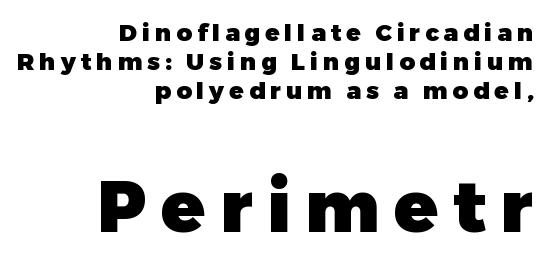
The image shows 72 px heavy sans-serif type, upright; set right-aligned, line spacing 1.2x, unusually wide letter spacing (+0.2 em), not underlined; the second (bottom) block is 3.0x larger; low stroke contrast and a medium x-height.
